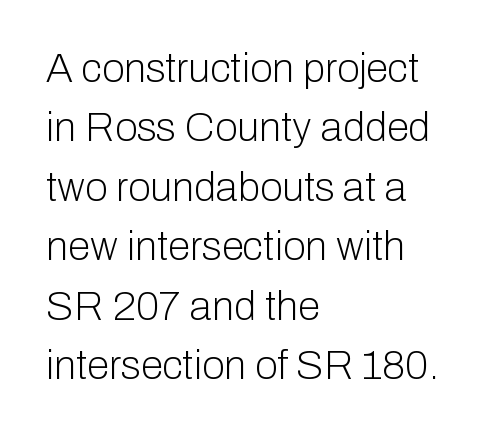
Q: Is the text bold? A: No.
Q: Is the text italic (slanted)? A: No, it is upright.
Q: Is the typeface a serif or a sans-serif typeface? A: Sans-serif.
Q: Is the text underlined? A: No.
Q: How is the paragraph aligned? A: Left-aligned.
Q: Is the spacing between letters normal or unusually wide? A: Normal.
Q: Is the spacing between lines tight, normal or loose? A: Normal.
Q: Width (condensed, normal, or wide)? A: Normal.
Q: Stroke contrast? A: Low.
Q: x-height? A: Medium.
Q: Monospaced? A: No.
